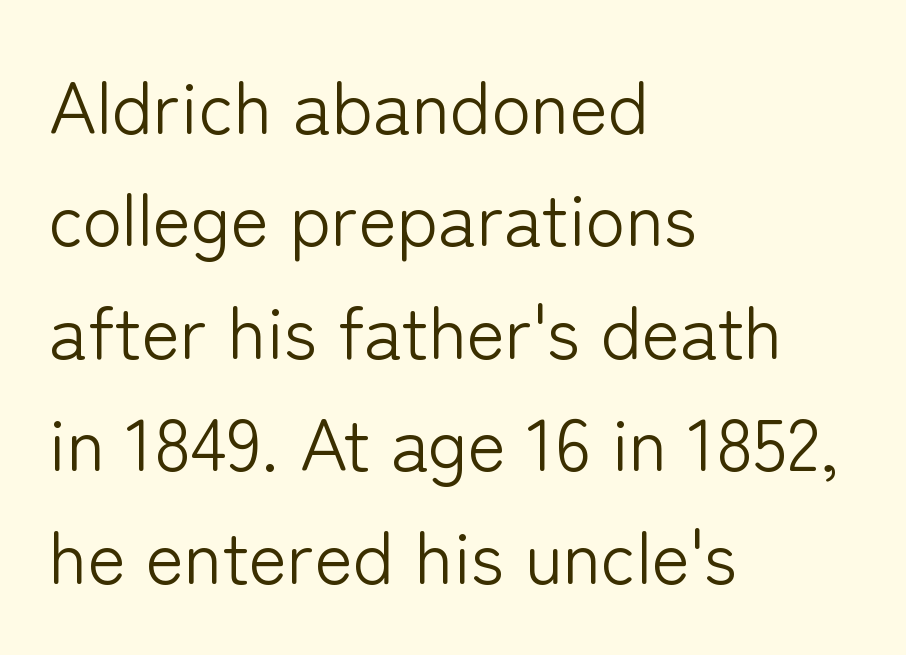
Q: Is the text bold? A: No.
Q: Is the text italic (slanted)? A: No, it is upright.
Q: Is the typeface a serif or a sans-serif typeface? A: Sans-serif.
Q: Is the text underlined? A: No.
Q: How is the paragraph aligned? A: Left-aligned.
Q: Is the spacing between letters normal or unusually wide? A: Normal.
Q: Is the spacing between lines tight, normal or loose? A: Normal.
Q: Width (condensed, normal, or wide)? A: Normal.
Q: Stroke contrast? A: Low.
Q: x-height? A: Medium.
Q: Monospaced? A: No.
